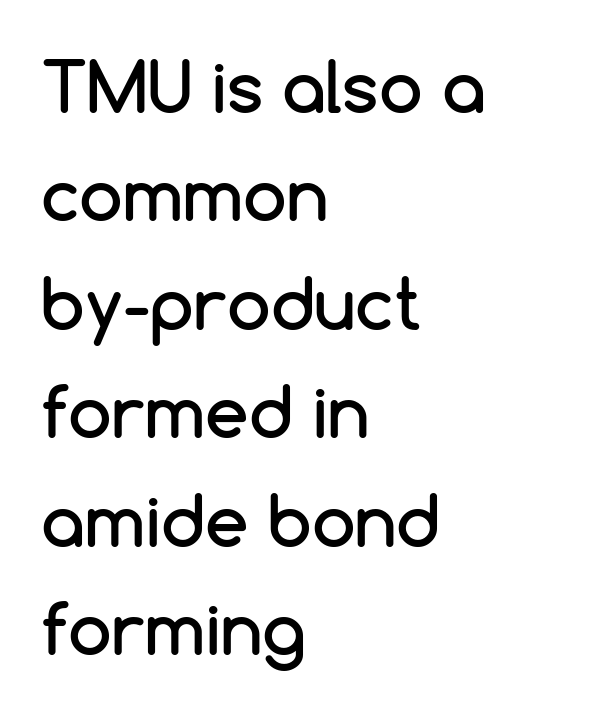
{"serif": "no", "italic": "no", "width": "normal", "stroke_contrast": "low", "x_height": "medium", "monospaced": "no", "underline": "no", "align": "left", "line_spacing": "normal", "line_spacing_ratio": 1.55, "letter_spacing": "normal", "letter_spacing_em": 0.0, "glyph_px": 70}
